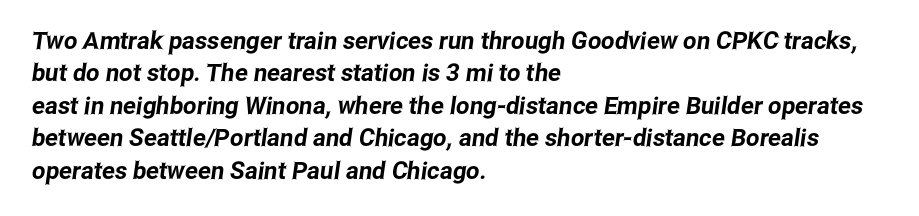
{"underline": "no", "align": "left", "line_spacing": "normal", "line_spacing_ratio": 1.35, "letter_spacing": "normal", "letter_spacing_em": 0.0, "glyph_px": 24}
